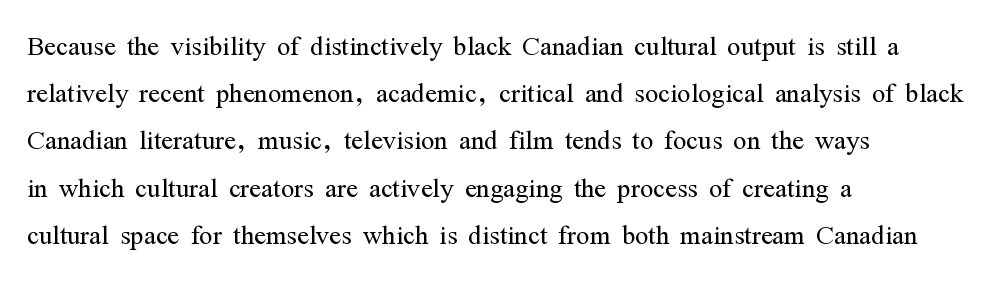
The image shows 35 px light, condensed serif type, upright; set left-aligned, normal line spacing (1.35x), normal letter spacing, not underlined; medium stroke contrast and a medium x-height.
